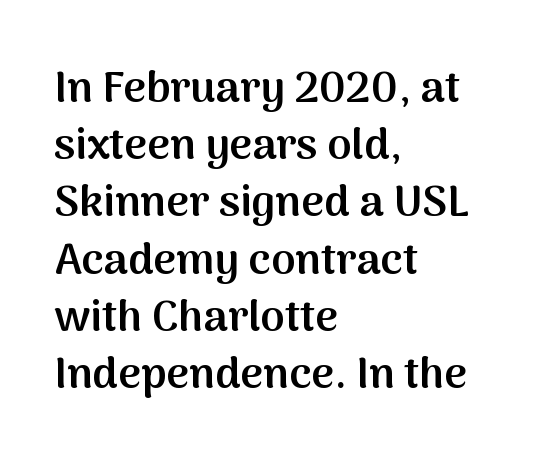
The image shows 44 px semibold sans-serif type, upright; set left-aligned, normal line spacing (1.3x), normal letter spacing, not underlined; medium stroke contrast and a medium x-height.
